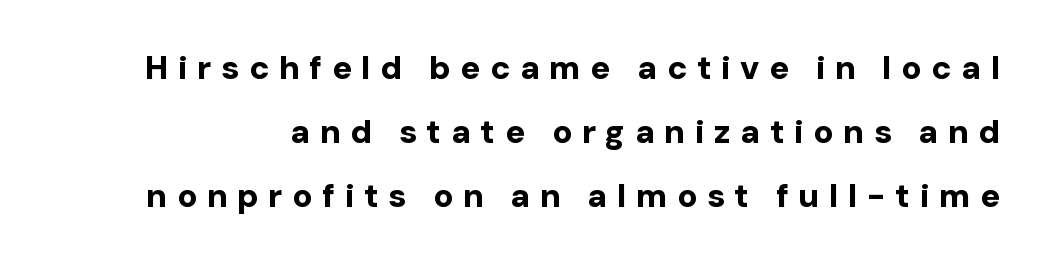
Heavy, bold letterforms. This rendering features lettering with no underline. Typographically, this falls in the sans-serif category. Look at the tracking — it's clearly loosened, letters drifting apart. Note the varied advance widths — an 'i' is clearly narrower than an 'm'. When letters stand straight like this, we call the style roman or upright.
